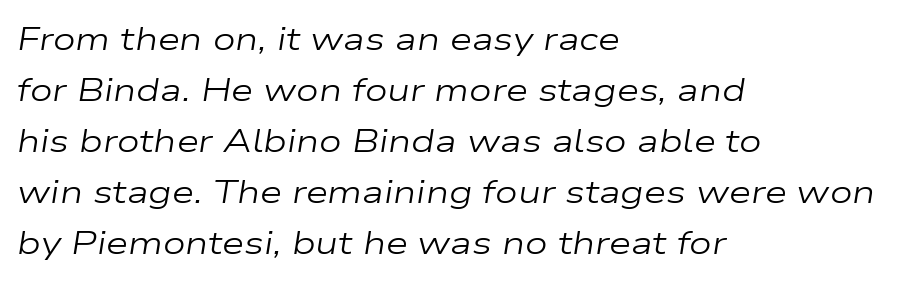
Horizontally, the lines are justified to the leading edge only. Descenders are the only things crossing below the line. Unbolded letterforms with no extra heft. The rendering uses natural spacing where letterforms have individual widths. This sample uses plain, unmodified letter spacing.
